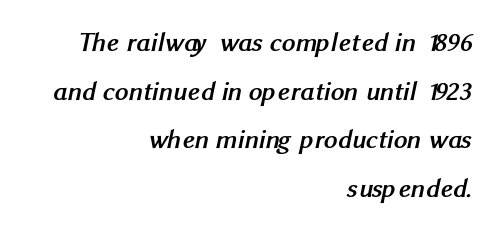
The image shows 27 px bold type; set right-aligned, line spacing 1.8x, normal letter spacing, not underlined.
